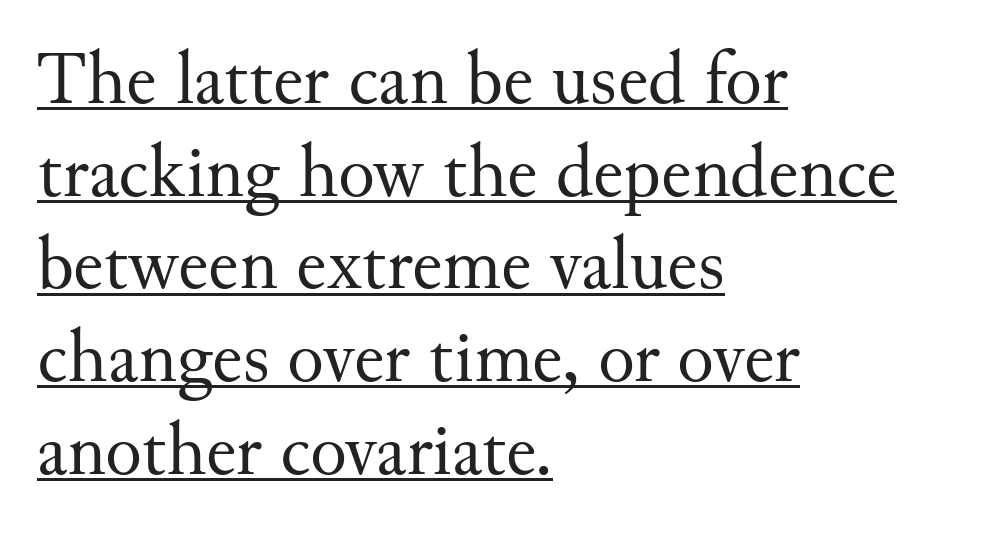
The image shows 76 px regular-weight serif type, upright; set left-aligned, line spacing 1.22x, normal letter spacing, underlined; medium stroke contrast and a small x-height.
